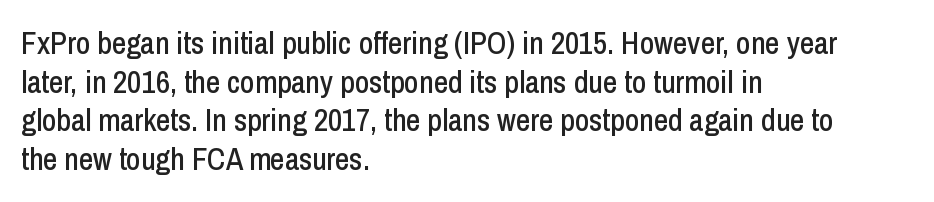
Q: Is the text italic (slanted)? A: No, it is upright.
Q: Is the typeface a serif or a sans-serif typeface? A: Sans-serif.
Q: Is the text underlined? A: No.
Q: How is the paragraph aligned? A: Left-aligned.
Q: Is the spacing between letters normal or unusually wide? A: Normal.
Q: Is the spacing between lines tight, normal or loose? A: Normal.
Q: Width (condensed, normal, or wide)? A: Condensed.
Q: Stroke contrast? A: Low.
Q: x-height? A: Medium.
Q: Monospaced? A: No.
